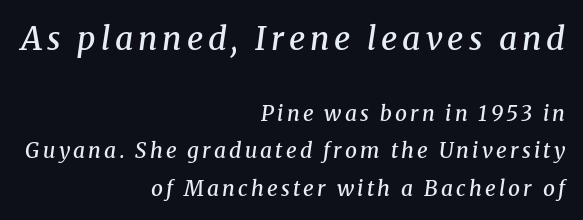
Q: Is the text bold? A: Semi-bold.
Q: Is the text italic (slanted)? A: Yes, it leans right by about 8 degrees.
Q: Is the typeface a serif or a sans-serif typeface? A: Serif.
Q: Is the text underlined? A: No.
Q: How is the paragraph aligned? A: Right-aligned.
Q: Which block of text is set in a larger size, the first (top) or the second (bottom)? A: The first (top) one.
Q: Width (condensed, normal, or wide)? A: Normal.
Q: Stroke contrast? A: Medium.
Q: x-height? A: Medium.
Q: Monospaced? A: No.
